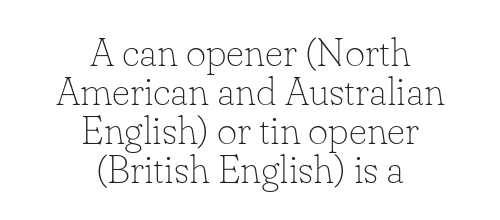
Italic? Not at all — the glyphs are vertical. Letters rest on an invisible, unmarked baseline. This sample has the flowing, uneven cadence of proportional lettering. The lines are quadded center.
